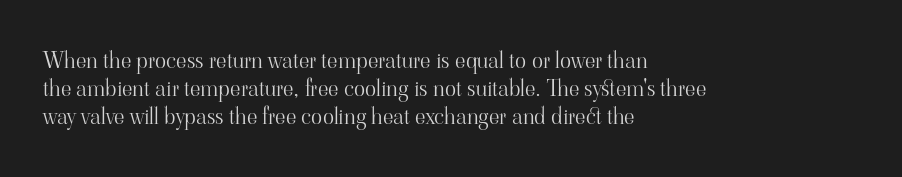
Every stem runs plumb, perpendicular to the baseline. Layout note: lines flush left. Decoration check: the copy has no underline. Short note: letters normally spaced.
